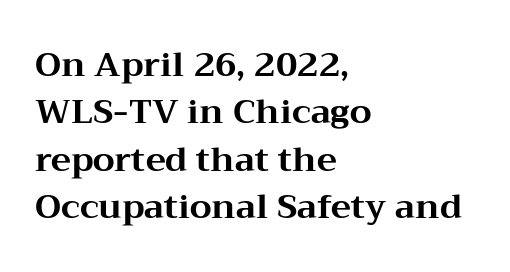
Q: Is the text bold? A: Yes.
Q: Is the text italic (slanted)? A: No, it is upright.
Q: Is the typeface a serif or a sans-serif typeface? A: Serif.
Q: Is the text underlined? A: No.
Q: How is the paragraph aligned? A: Left-aligned.
Q: Is the spacing between letters normal or unusually wide? A: Normal.
Q: Is the spacing between lines tight, normal or loose? A: Normal.
Q: Width (condensed, normal, or wide)? A: Wide.
Q: Stroke contrast? A: Medium.
Q: x-height? A: Medium.
Q: Monospaced? A: No.
